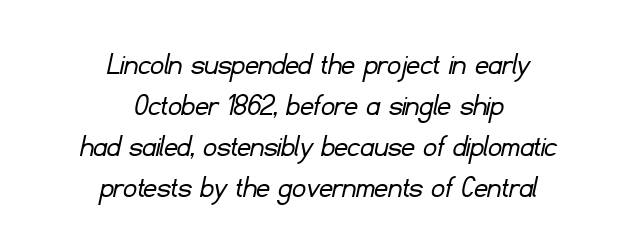
A typesetter would call this proportional, since set widths differ per character. The passage shown is typeset with a sans-serif family. Unbolded letterforms with no extra heft. The gap between lines stays unmarked. The rag falls on both sides of this text block equally. Default kerning and tracking; the words read as compact shapes.
